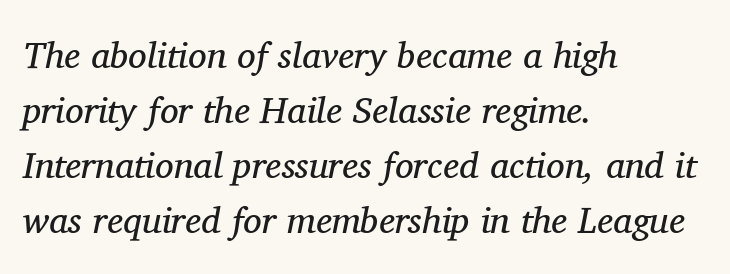
{"serif": "yes", "italic": "yes", "lean": "right", "slant_degrees": 11, "bold": "no", "weight": "regular", "width": "normal", "stroke_contrast": "medium", "x_height": "medium", "monospaced": "no", "underline": "no", "align": "left", "line_spacing": "normal", "line_spacing_ratio": 1.49, "letter_spacing": "normal", "letter_spacing_em": 0.0, "glyph_px": 37}
